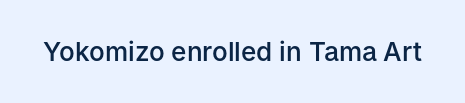
Ascenders rise straight up at ninety degrees. The typesetting leans somewhat heavy: a semibold. Observe the ordinary spacing: letters are neighbours, not strangers. Only glyphs here, with clear space below each row.
